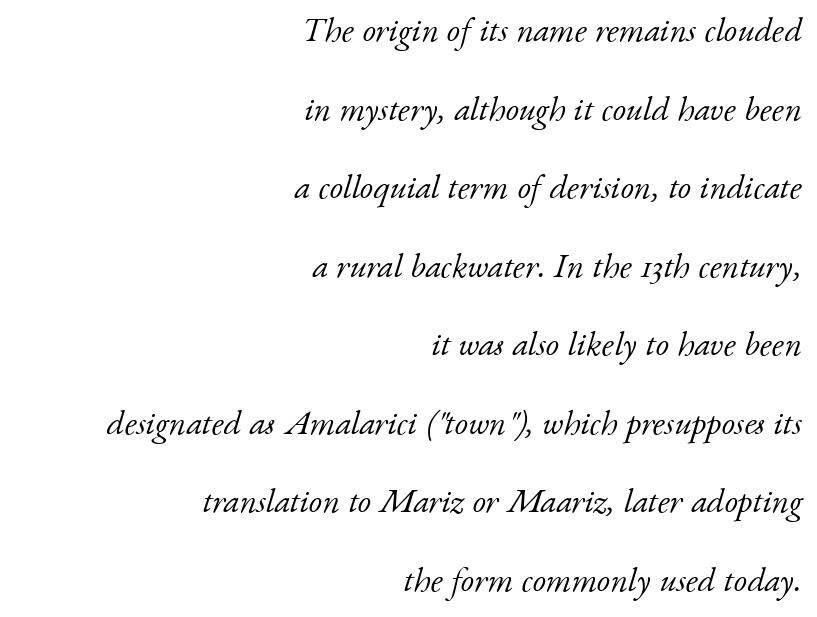
{"serif": "yes", "italic": "yes", "lean": "right", "slant_degrees": 17, "bold": "no", "weight": "light", "width": "normal", "stroke_contrast": "low", "x_height": "small", "monospaced": "no", "underline": "no", "align": "right", "line_spacing": "loose", "line_spacing_ratio": 2.31, "letter_spacing": "normal", "letter_spacing_em": 0.0, "glyph_px": 34}
